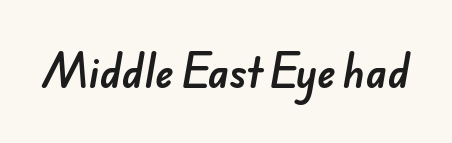
Q: Is the typeface a serif or a sans-serif typeface? A: Sans-serif.
Q: Is the text underlined? A: No.
Q: Is the spacing between letters normal or unusually wide? A: Normal.
Q: Width (condensed, normal, or wide)? A: Normal.
Q: Stroke contrast? A: Low.
Q: x-height? A: Small.
Q: Monospaced? A: No.
